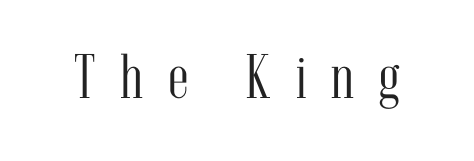
The image shows 63 px light, condensed serif type, upright; set unusually wide letter spacing (+0.39 em), not underlined; medium stroke contrast and a medium x-height.
